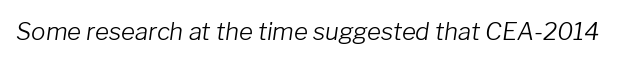
{"italic": "yes", "lean": "right", "slant_degrees": 8, "bold": "no", "underline": "no", "letter_spacing": "normal", "letter_spacing_em": 0.0, "glyph_px": 24}
